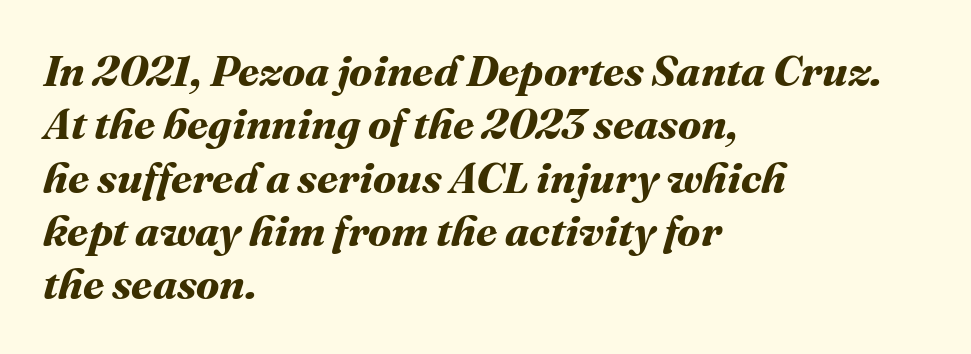
{"bold": "yes", "weight": "bold", "width": "normal", "stroke_contrast": "medium", "x_height": "medium", "monospaced": "no", "underline": "no", "align": "left", "line_spacing_ratio": 1.24, "letter_spacing": "normal", "letter_spacing_em": 0.0, "glyph_px": 43}
